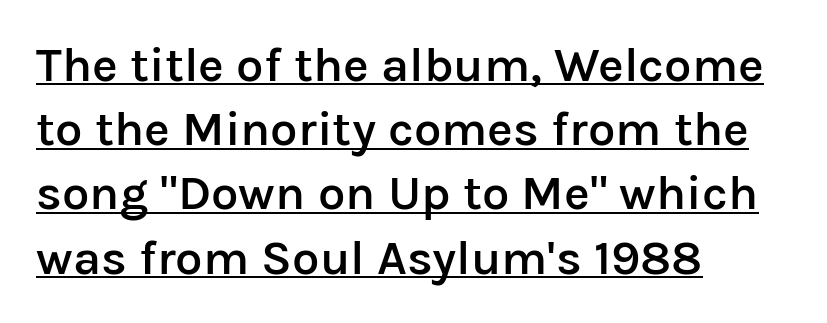
The image shows 49 px semibold sans-serif type, upright; set left-aligned, normal line spacing (1.31x), normal letter spacing, underlined; low stroke contrast and a medium x-height.
